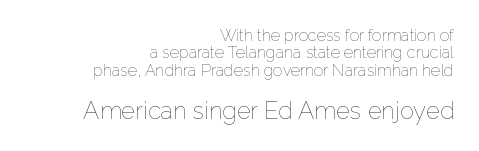
The image shows 24 px text type, upright; set right-aligned, tight line spacing (1.08x), normal letter spacing, not underlined; the second (bottom) block is 1.5x larger.
